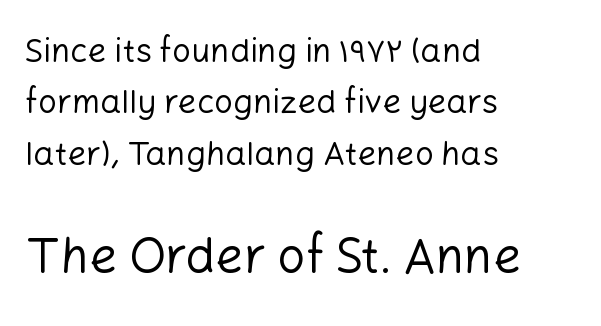
The space between consecutive lines is moderate. Lines of text with bare space underneath. You could call the tracking neutral — neither tight nor loose. Unlike a traditional serif, this face leaves its strokes unadorned.
